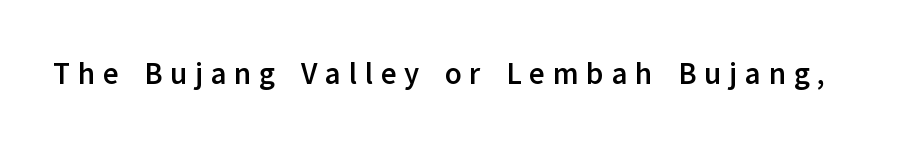
{"serif": "no", "italic": "no", "bold": "yes", "weight": "semibold", "width": "normal", "stroke_contrast": "low", "x_height": "medium", "monospaced": "no", "underline": "no", "letter_spacing": "wide", "letter_spacing_em": 0.26, "glyph_px": 30}
